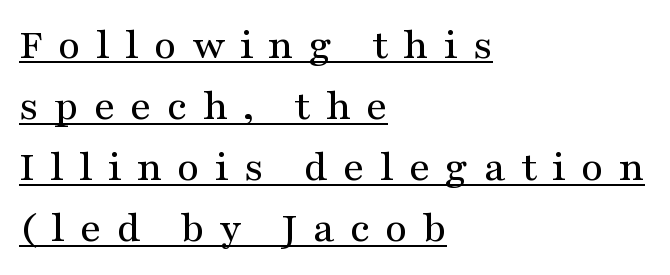
Q: Is the text italic (slanted)? A: No, it is upright.
Q: Is the typeface a serif or a sans-serif typeface? A: Serif.
Q: Is the text underlined? A: Yes.
Q: How is the paragraph aligned? A: Left-aligned.
Q: Is the spacing between letters normal or unusually wide? A: Unusually wide.
Q: Is the spacing between lines tight, normal or loose? A: Normal.
Q: Width (condensed, normal, or wide)? A: Wide.
Q: Stroke contrast? A: Medium.
Q: x-height? A: Medium.
Q: Monospaced? A: No.
